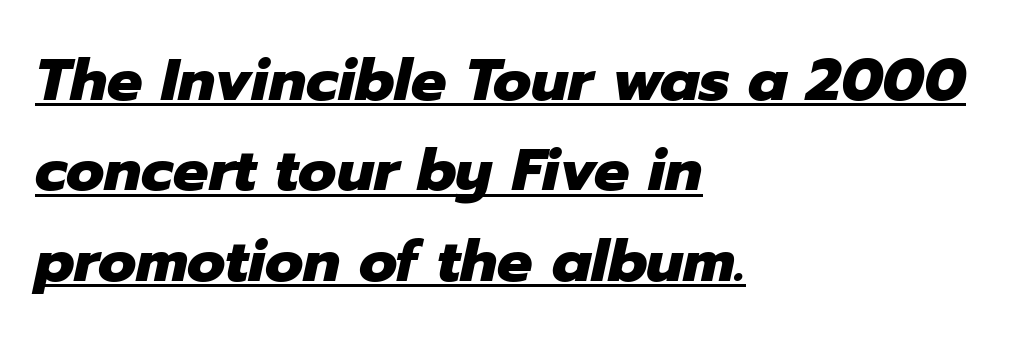
{"italic": "yes", "lean": "right", "slant_degrees": 12, "bold": "yes", "weight": "heavy", "width": "normal", "stroke_contrast": "low", "x_height": "medium", "monospaced": "no", "underline": "yes", "align": "left", "line_spacing": "normal", "line_spacing_ratio": 1.53, "letter_spacing": "normal", "letter_spacing_em": 0.0, "glyph_px": 59}
